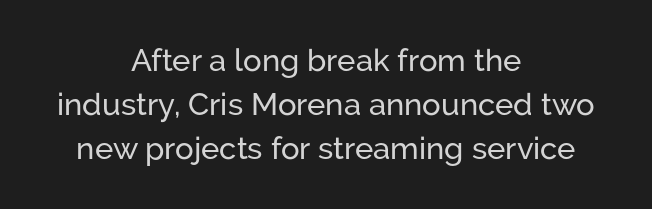
{"serif": "no", "italic": "no", "width": "normal", "stroke_contrast": "low", "x_height": "medium", "monospaced": "no", "underline": "no", "align": "center", "line_spacing": "normal", "line_spacing_ratio": 1.42, "letter_spacing": "normal", "letter_spacing_em": 0.0, "glyph_px": 31}
